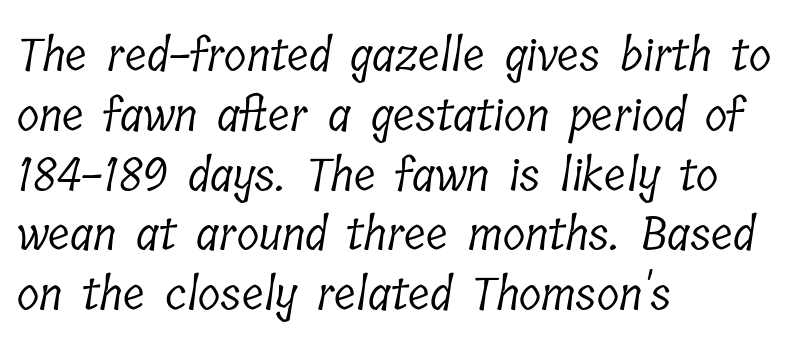
Q: Is the text bold? A: No.
Q: Is the typeface a serif or a sans-serif typeface? A: Serif.
Q: Is the text underlined? A: No.
Q: How is the paragraph aligned? A: Left-aligned.
Q: Is the spacing between letters normal or unusually wide? A: Normal.
Q: Is the spacing between lines tight, normal or loose? A: Normal.
Q: Width (condensed, normal, or wide)? A: Condensed.
Q: Stroke contrast? A: Low.
Q: x-height? A: Medium.
Q: Monospaced? A: No.
